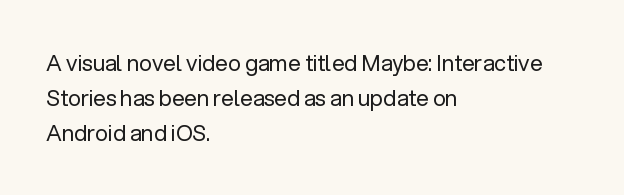
Q: Is the text bold? A: No.
Q: Is the text italic (slanted)? A: No, it is upright.
Q: Is the text underlined? A: No.
Q: How is the paragraph aligned? A: Left-aligned.
Q: Is the spacing between letters normal or unusually wide? A: Normal.
Q: Is the spacing between lines tight, normal or loose? A: Normal.
